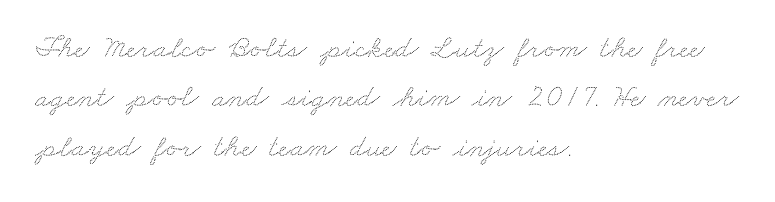
The image shows 32 px wide type; set left-aligned, normal line spacing (1.54x), normal letter spacing, not underlined; low stroke contrast and a small x-height.
